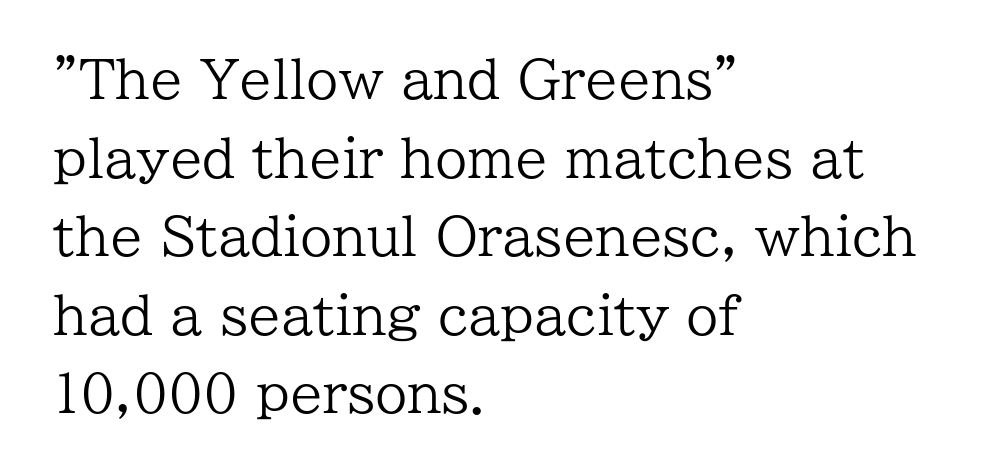
The image shows 52 px regular-weight serif type, upright; set left-aligned, normal line spacing (1.51x), normal letter spacing, not underlined; low stroke contrast and a medium x-height.
